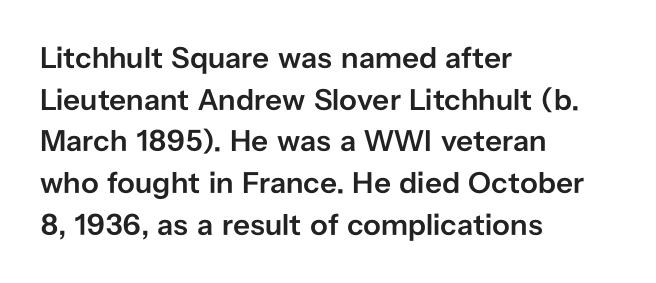
The image shows 30 px semibold sans-serif type, upright; set left-aligned, normal line spacing (1.39x), normal letter spacing, not underlined; low stroke contrast and a medium x-height.
